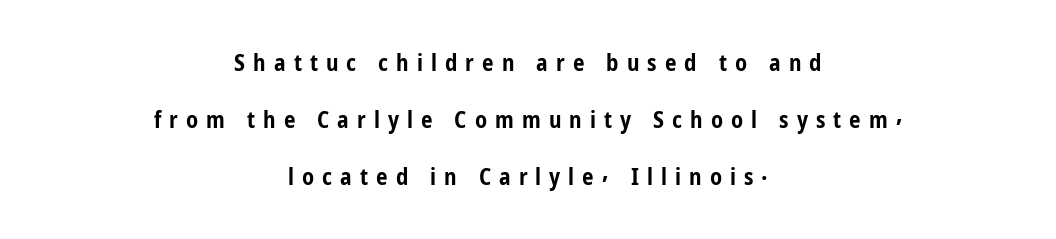
Every character sits straight up, as roman type does. Rule under the text: the space is simply empty. Is the letter spacing exaggerated? Yes — the characters are pushed far apart. Line starts and ends both wander, symmetrically.
